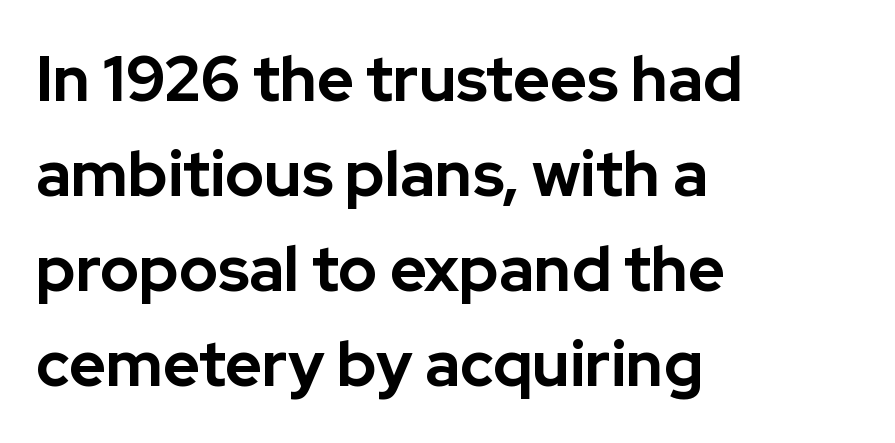
{"serif": "no", "italic": "no", "bold": "yes", "weight": "bold", "width": "normal", "stroke_contrast": "low", "x_height": "medium", "monospaced": "no", "underline": "no", "align": "left", "line_spacing": "normal", "line_spacing_ratio": 1.51, "letter_spacing": "normal", "letter_spacing_em": 0.0, "glyph_px": 63}
